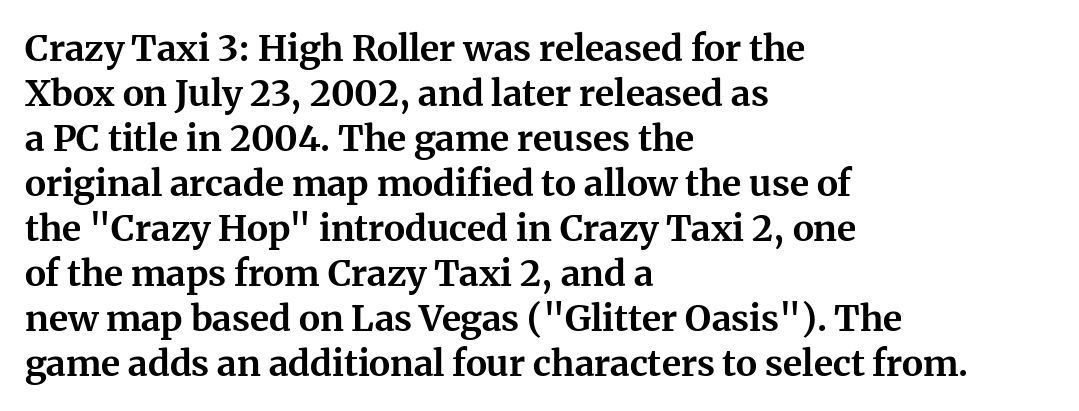
{"serif": "yes", "italic": "no", "bold": "yes", "weight": "bold", "width": "normal", "stroke_contrast": "medium", "x_height": "medium", "monospaced": "no", "underline": "no", "align": "left", "line_spacing": "normal", "line_spacing_ratio": 1.25, "letter_spacing": "normal", "letter_spacing_em": 0.0, "glyph_px": 36}
